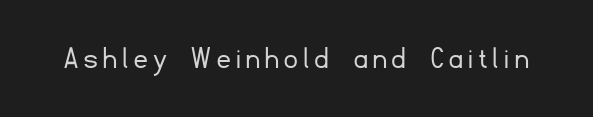
The face used here is a sans, in the tradition of grotesques and geometrics. Do the characters align in a grid? No, the font is proportional. The glyphs are unaccompanied by any horizontal stroke below them. The lettering holds an erect, upright posture throughout.
